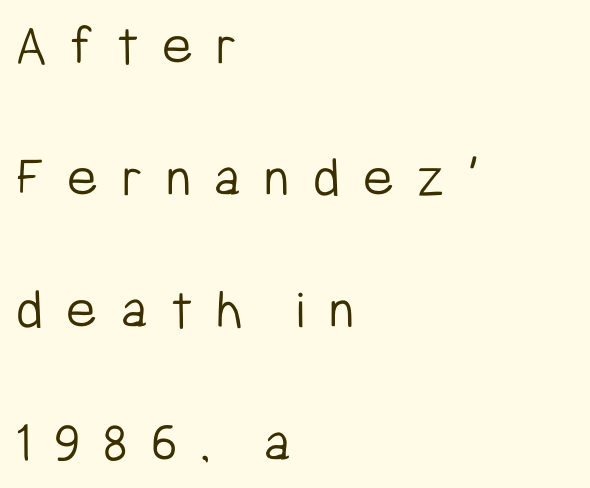
The image shows 58 px light, condensed sans-serif type, upright; set left-aligned, loose line spacing (2.28x), unusually wide letter spacing (+0.4 em), not underlined; low stroke contrast and a medium x-height.
